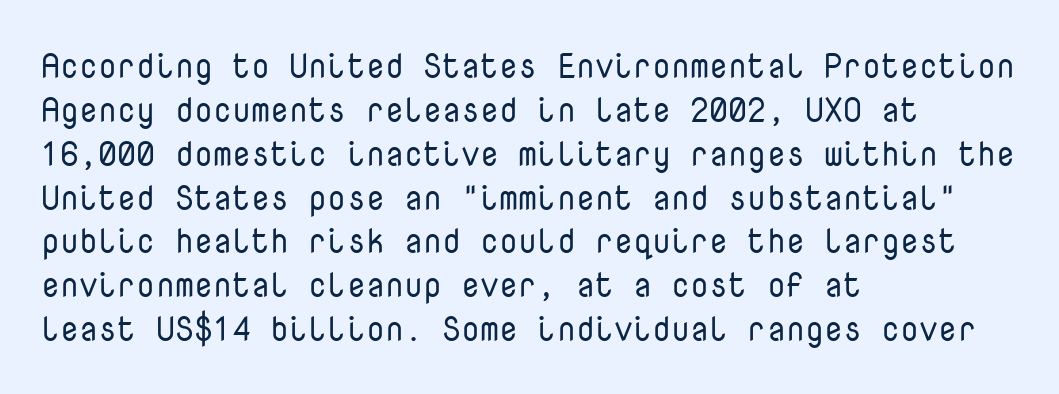
Q: Is the text bold? A: No.
Q: Is the text italic (slanted)? A: No, it is upright.
Q: Is the typeface a serif or a sans-serif typeface? A: Sans-serif.
Q: Is the text underlined? A: No.
Q: How is the paragraph aligned? A: Left-aligned.
Q: Is the spacing between letters normal or unusually wide? A: Normal.
Q: Is the spacing between lines tight, normal or loose? A: Normal.
Q: Width (condensed, normal, or wide)? A: Normal.
Q: Stroke contrast? A: Low.
Q: x-height? A: Medium.
Q: Monospaced? A: Yes.
